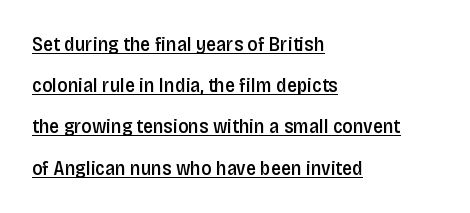
The image shows 20 px text type, upright; set left-aligned, loose line spacing (2.06x), normal letter spacing, underlined.
